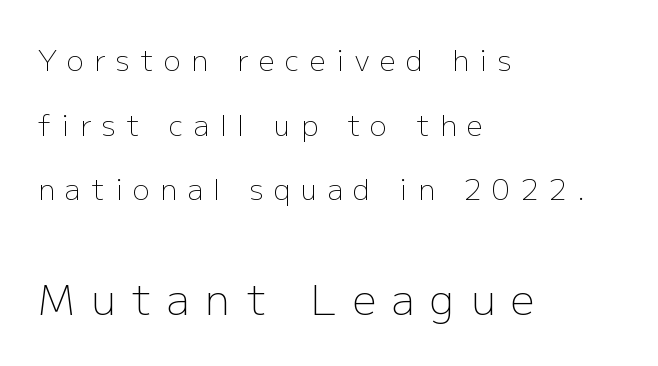
Q: Is the text bold? A: No.
Q: Is the text italic (slanted)? A: No, it is upright.
Q: Is the typeface a serif or a sans-serif typeface? A: Sans-serif.
Q: Is the text underlined? A: No.
Q: How is the paragraph aligned? A: Left-aligned.
Q: Is the spacing between letters normal or unusually wide? A: Unusually wide.
Q: Is the spacing between lines tight, normal or loose? A: Loose.
Q: Which block of text is set in a larger size, the first (top) or the second (bottom)? A: The second (bottom) one.
Q: Width (condensed, normal, or wide)? A: Normal.
Q: Stroke contrast? A: Low.
Q: x-height? A: Medium.
Q: Monospaced? A: No.
